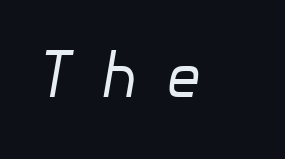
{"italic": "yes", "lean": "right", "slant_degrees": 10, "bold": "no", "weight": "regular", "width": "normal", "stroke_contrast": "low", "x_height": "medium", "underline": "no", "letter_spacing": "wide", "letter_spacing_em": 0.44, "glyph_px": 61}
